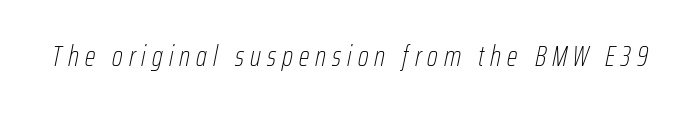
The image shows 28 px thin, condensed type, italic (leaning right); set unusually wide letter spacing (+0.22 em), not underlined; low stroke contrast and a medium x-height.
